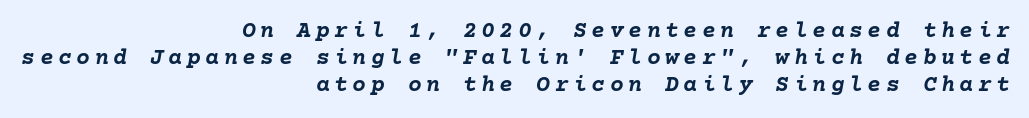
The image shows 23 px bold type, italic (leaning right); set right-aligned, line spacing 1.17x, unusually wide letter spacing (+0.2 em), not underlined.
